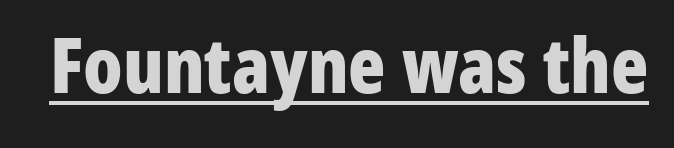
{"serif": "no", "italic": "no", "bold": "yes", "weight": "bold", "width": "condensed", "stroke_contrast": "low", "x_height": "medium", "monospaced": "no", "underline": "yes", "letter_spacing": "normal", "letter_spacing_em": 0.0, "glyph_px": 77}
